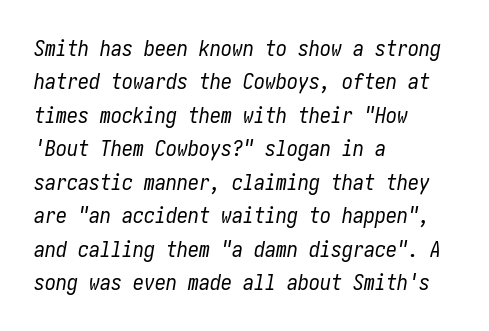
The image shows 22 px text type, italic (leaning right); set left-aligned, normal line spacing (1.52x), normal letter spacing, not underlined.
